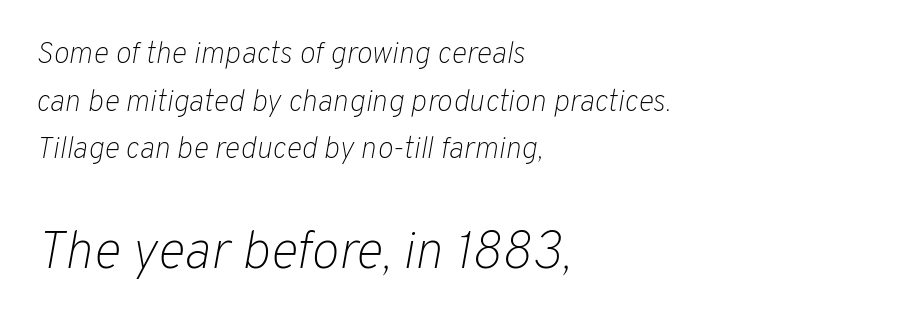
Q: Is the text bold? A: No.
Q: Is the text italic (slanted)? A: Yes, it leans right by about 10 degrees.
Q: Is the text underlined? A: No.
Q: How is the paragraph aligned? A: Left-aligned.
Q: Is the spacing between letters normal or unusually wide? A: Normal.
Q: Is the spacing between lines tight, normal or loose? A: Normal.
Q: Which block of text is set in a larger size, the first (top) or the second (bottom)? A: The second (bottom) one.
Q: Width (condensed, normal, or wide)? A: Normal.
Q: Stroke contrast? A: Low.
Q: x-height? A: Medium.
Q: Monospaced? A: No.
